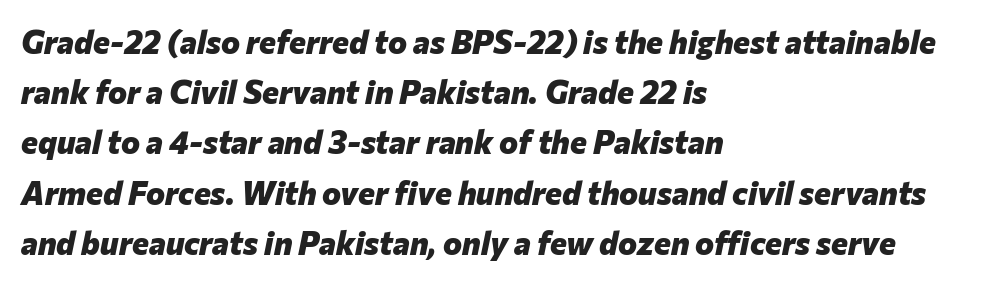
Would a proofreader flag this as italicized? Yes. Line beginnings align vertically; line endings do not. Glance below the letters and you will spot only blank space. The font is running at its bold setting. The passage shown has conventional tracking throughout.
